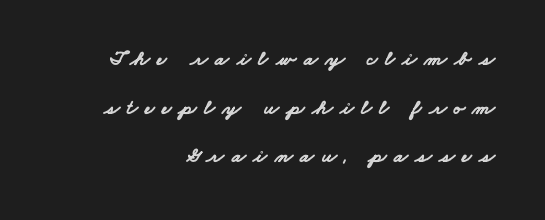
{"bold": "yes", "underline": "no", "align": "right", "line_spacing": "loose", "line_spacing_ratio": 2.32, "letter_spacing": "wide", "letter_spacing_em": 0.34, "glyph_px": 21}
